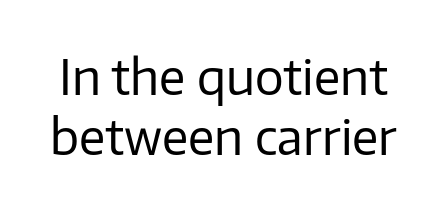
Short note: letters normally spaced. Vertically, the passage feels balanced, rows spaced as you'd expect. The specimen reads as upright at a glance. The designer went with a sans here, leaving each stem footless.
